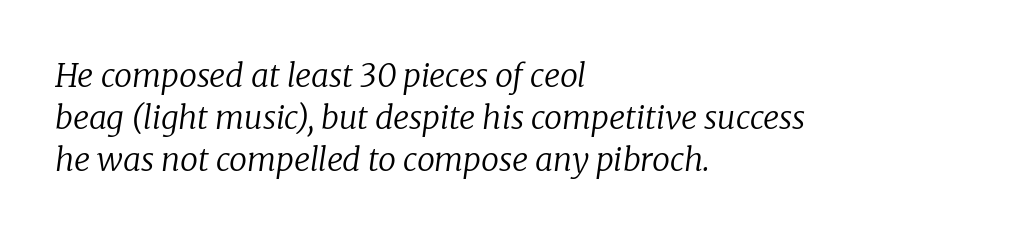
{"serif": "yes", "italic": "yes", "lean": "right", "slant_degrees": 8, "bold": "no", "weight": "regular", "width": "normal", "stroke_contrast": "low", "x_height": "medium", "monospaced": "no", "underline": "no", "align": "left", "line_spacing": "normal", "line_spacing_ratio": 1.32, "letter_spacing": "normal", "letter_spacing_em": 0.0, "glyph_px": 32}
